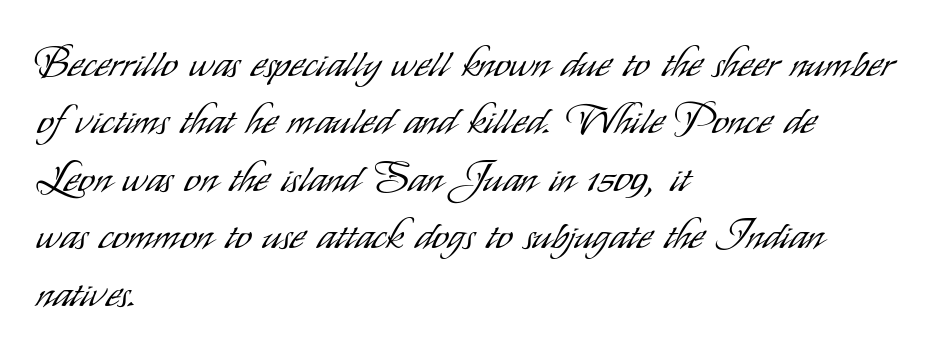
The image shows 41 px light, condensed sans-serif type; set left-aligned, normal line spacing (1.4x), normal letter spacing, not underlined; low stroke contrast and a small x-height.
